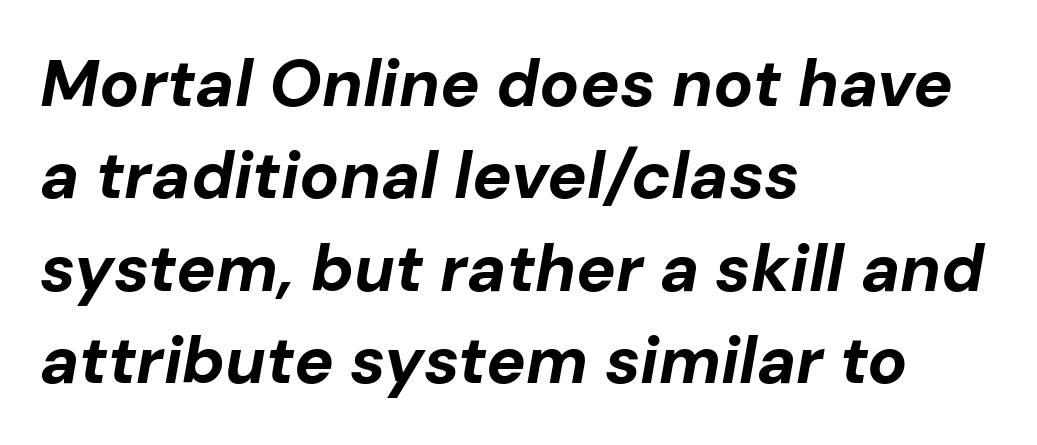
The space directly below the letters is spotless. One-word summary of the alignment: left. Successive baselines arrive at the customary interval. Character widths vary here, with narrow letters taking less room than wide ones. This rendering leaves character spacing at its baseline value.
